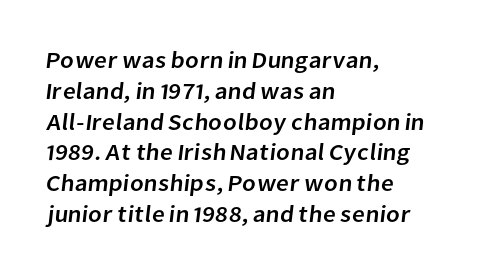
The image shows 23 px text type; set left-aligned, normal line spacing (1.34x), normal letter spacing, not underlined.
